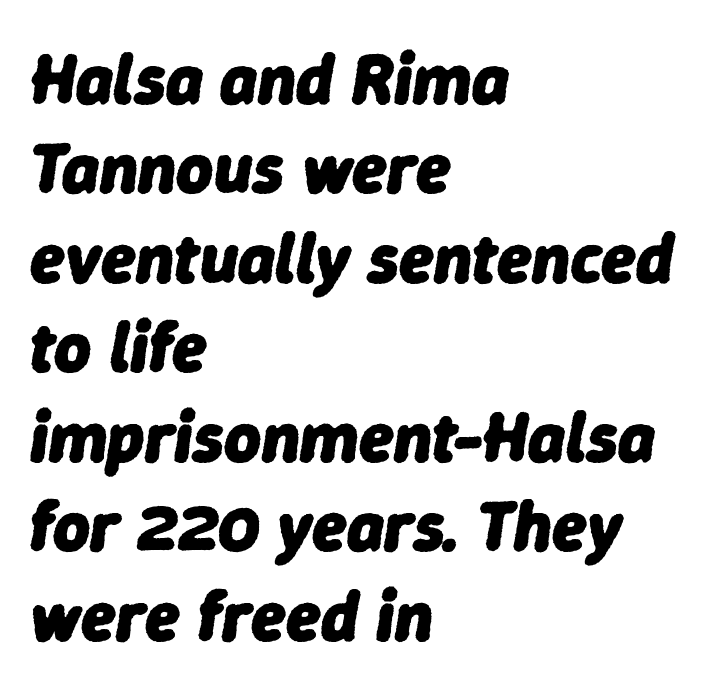
Q: Is the text bold? A: Yes.
Q: Is the text italic (slanted)? A: Yes, it leans right by about 9 degrees.
Q: Is the text underlined? A: No.
Q: How is the paragraph aligned? A: Left-aligned.
Q: Is the spacing between letters normal or unusually wide? A: Normal.
Q: Is the spacing between lines tight, normal or loose? A: Normal.
Q: Width (condensed, normal, or wide)? A: Normal.
Q: Stroke contrast? A: Low.
Q: x-height? A: Medium.
Q: Monospaced? A: No.
